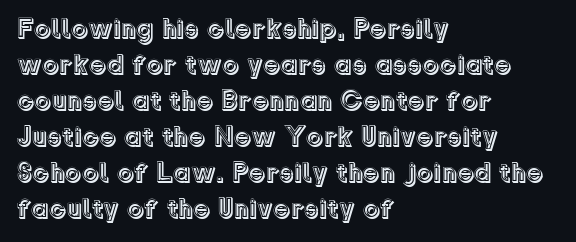
Q: Is the text italic (slanted)? A: No, it is upright.
Q: Is the text underlined? A: No.
Q: How is the paragraph aligned? A: Left-aligned.
Q: Is the spacing between letters normal or unusually wide? A: Normal.
Q: Is the spacing between lines tight, normal or loose? A: Normal.
